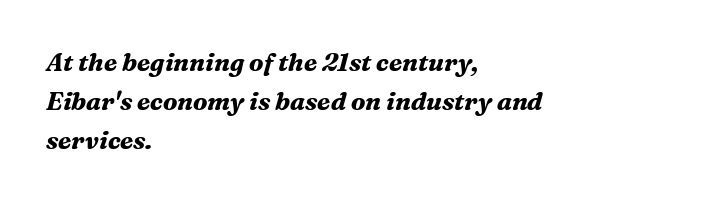
Weight: bold. Style check: oblique. This rendering features lettering with no underline. Reading down the column, the eye jumps a familiar distance to each next line. Is the letter spacing exaggerated? No — it looks like the ordinary default. These lines stack with their left ends in a neat column.
